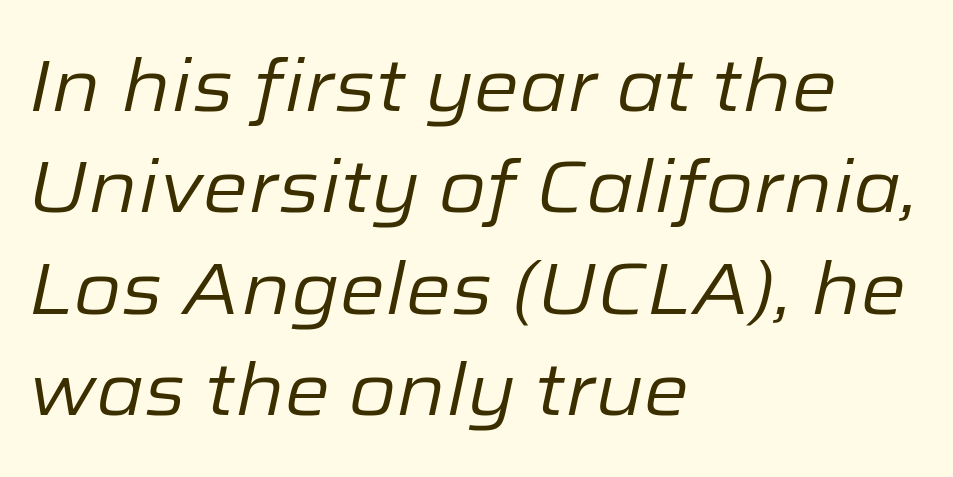
Leading: standard. If you drew a line through each stem, it would be angled. Weight: in the light-to-regular range. Glyph-to-glyph distance matches everyday printed text.
